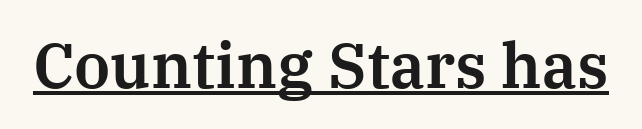
Inter-character spacing is left at the font's built-in metrics. Ascenders rise straight up at ninety degrees. A typographer would call this underscored text. Is this a fixed-width face? No — the glyphs have proportional, varying widths. Examine the stroke ends and you'll spot serifs.
